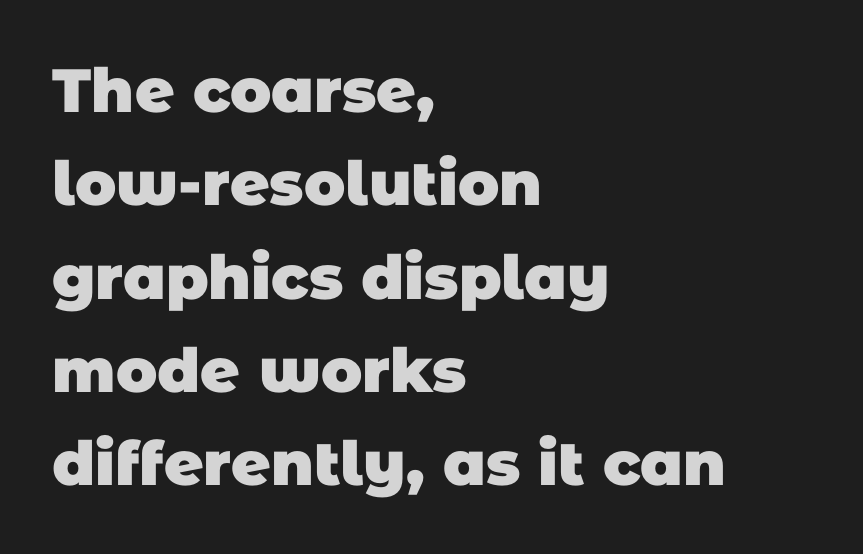
This sample has the flowing, uneven cadence of proportional lettering. Tracking value appears to be zero — textbook default spacing. The rendering shows plain stroke endings on the letterforms — a sans-serif design. The foot of each line stays bare and open. Which margin do the lines hug? The left one — the right edge is uneven. The leading is moderate, giving the passage an even texture.
